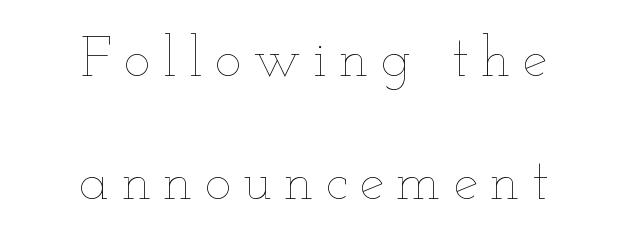
The image shows 56 px thin, wide type, upright; set centered, loose line spacing (2.2x), unusually wide letter spacing (+0.22 em), not underlined; low stroke contrast and a small x-height.
